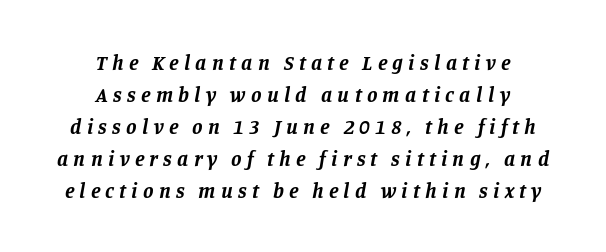
Q: Is the text bold? A: Yes.
Q: Is the text italic (slanted)? A: Yes, it leans right by about 11 degrees.
Q: Is the text underlined? A: No.
Q: How is the paragraph aligned? A: Centered.
Q: Is the spacing between letters normal or unusually wide? A: Unusually wide.
Q: Is the spacing between lines tight, normal or loose? A: Normal.
